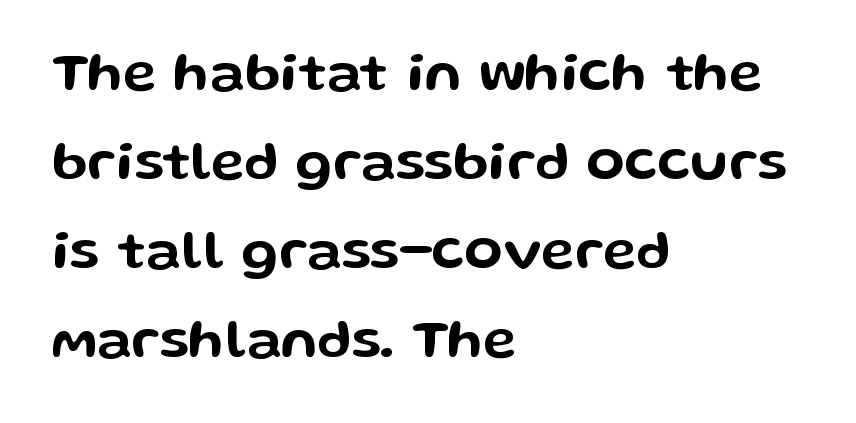
Bare-footed words on every line. Spacing verdict: proportional, widths tailored to each character. Left-aligned paragraph, ragged on the right. Baseline-to-baseline distance is the conventional proportion of letter height. Students, note that the glyphs here touch the page at normal intervals. The text was rendered using a sans face with plain stroke endings.
